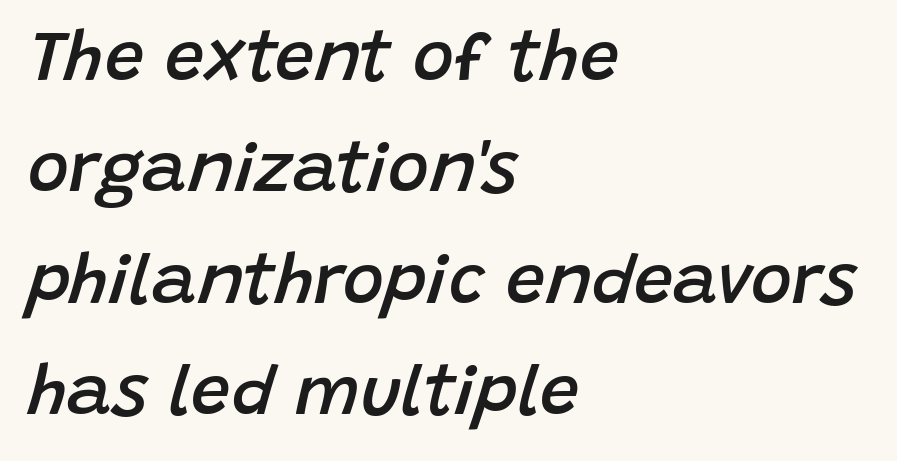
The image shows 70 px semibold type, italic (leaning right); set left-aligned, normal line spacing (1.59x), normal letter spacing, not underlined; low stroke contrast and a large x-height.
